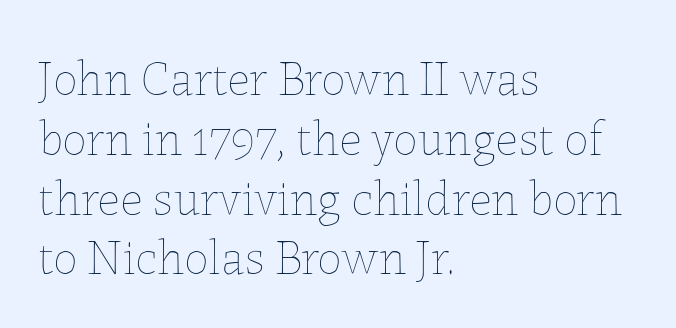
The image shows 49 px thin type, upright; set left-aligned, line spacing 1.22x, normal letter spacing, not underlined; low stroke contrast and a medium x-height.
